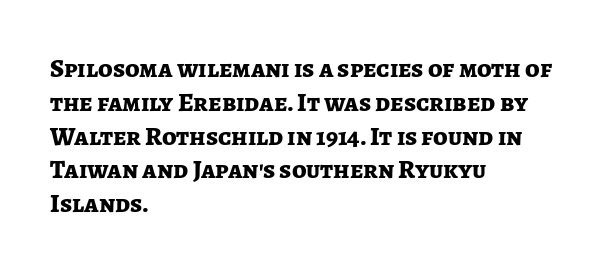
The image shows 26 px bold type, upright; set left-aligned, normal line spacing (1.3x), normal letter spacing, not underlined.
